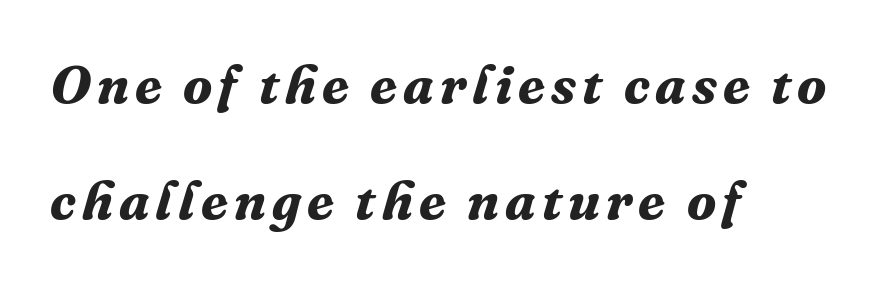
The image shows 54 px bold serif type, italic (leaning right); set left-aligned, loose line spacing (2.15x), not underlined; medium stroke contrast and a medium x-height.
